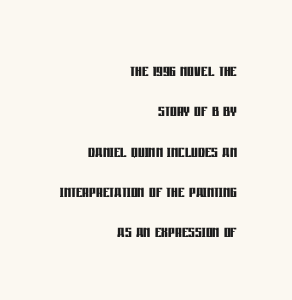
Does the weight exceed regular? Yes, all the way to bold. The space beneath each line is pristine and unruled. The passage is arranged like a letterhead date or caption credit — flush right. Tracking here is standard; glyphs follow each other at the usual distance. Students, observe: this is what heavily led, spacious text looks like. Ordinary non-slanted type is in use.
